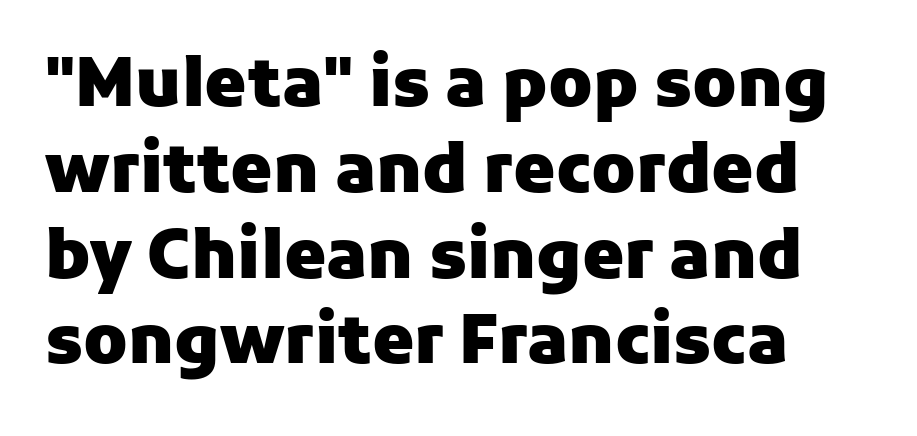
The strip under each line holds only bare page. The paragraph has a hard left edge and a soft right edge. The passage shown has conventional tracking throughout. These lines carry a lot of weight — the face is fully bold. Spacing verdict: proportional, widths tailored to each character. Summary of vertical rhythm: regular, with standard interline spacing.
